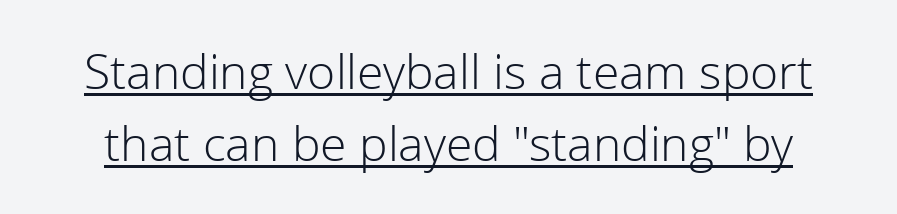
The image shows 48 px light sans-serif type, upright; set normal line spacing (1.51x), normal letter spacing, underlined; a medium x-height.
